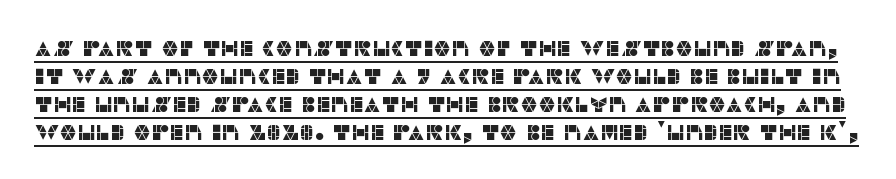
Q: Is the text italic (slanted)? A: No, it is upright.
Q: Is the text underlined? A: Yes.
Q: Is the spacing between letters normal or unusually wide? A: Normal.
Q: Is the spacing between lines tight, normal or loose? A: Normal.
